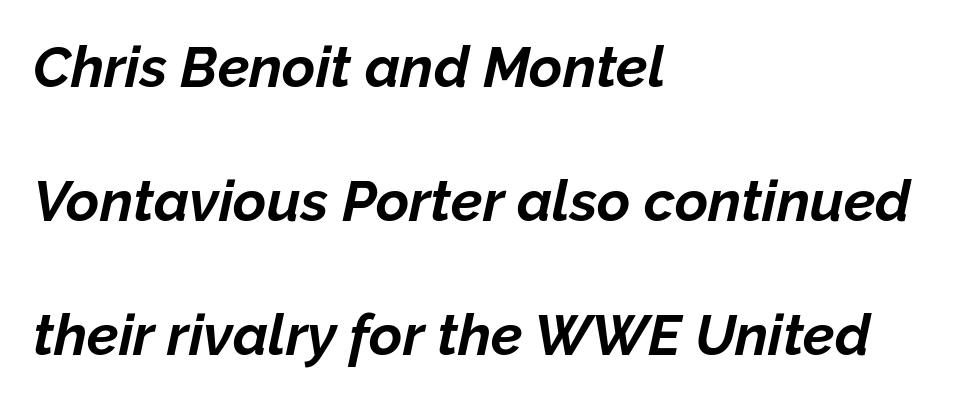
Is this a fixed-width face? No — the glyphs have proportional, varying widths. A student would call this left alignment; a typographer would say flush left, rag right. Strong, thick strokes mark this as bold type. Has an underline been added? It has not. The whole block is typeset with a tilt. Students, observe: this is what heavily led, spacious text looks like.
